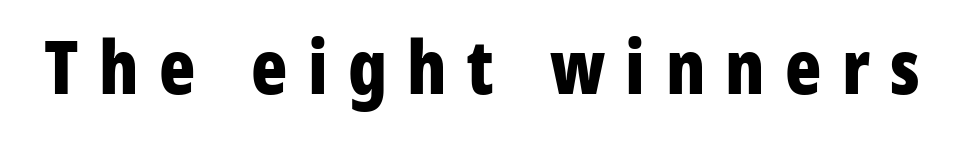
{"serif": "no", "italic": "no", "bold": "yes", "weight": "bold", "width": "condensed", "stroke_contrast": "low", "x_height": "medium", "monospaced": "no", "underline": "no", "letter_spacing": "wide", "letter_spacing_em": 0.27, "glyph_px": 75}
